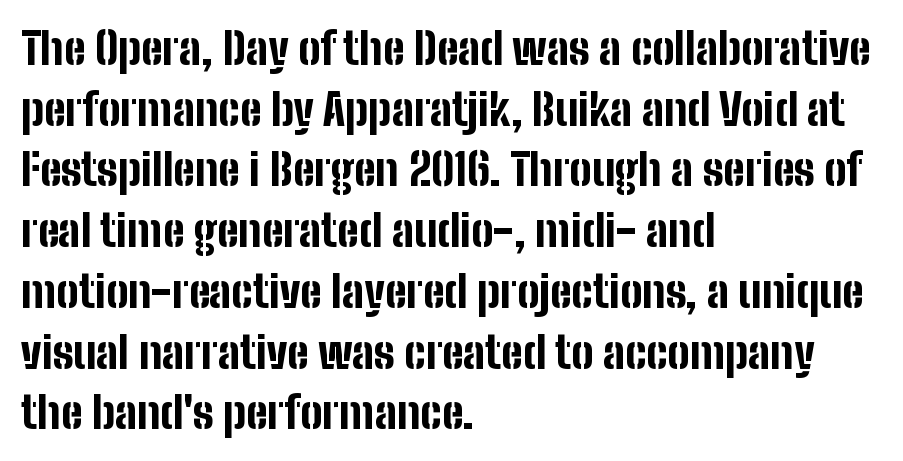
The image shows 44 px bold, condensed sans-serif type, upright; set left-aligned, normal line spacing (1.38x), normal letter spacing, not underlined; low stroke contrast and a medium x-height.
